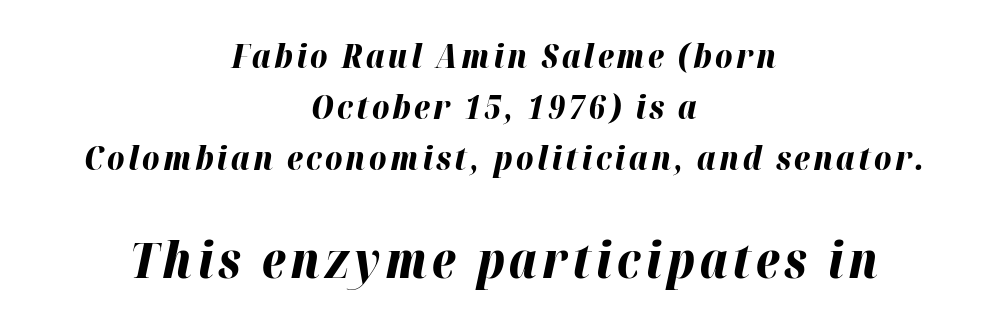
Which margin do the lines hug? Neither — every line sits in the middle. Normally led — the rows are evenly, conventionally spaced. The later block is typeset at a bigger size than the earlier block. Bare-footed words on every line. The typography opts for an oblique posture over an upright one.
